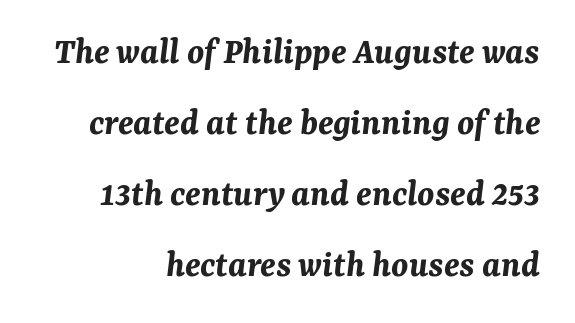
{"italic": "yes", "lean": "right", "slant_degrees": 7, "bold": "yes", "weight": "bold", "width": "normal", "stroke_contrast": "medium", "x_height": "medium", "monospaced": "no", "underline": "no", "align": "right", "line_spacing_ratio": 1.87, "letter_spacing": "normal", "letter_spacing_em": 0.0, "glyph_px": 38}
